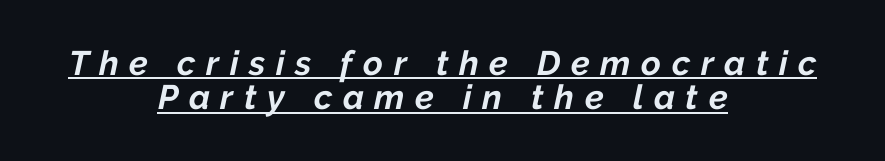
As a designer I'd log this as weight 700, bold. The letterforms stand isolated, each surrounded by extra space. Reading down the column, the eye jumps only a short way to each next line. This rendering features underlined lettering.
